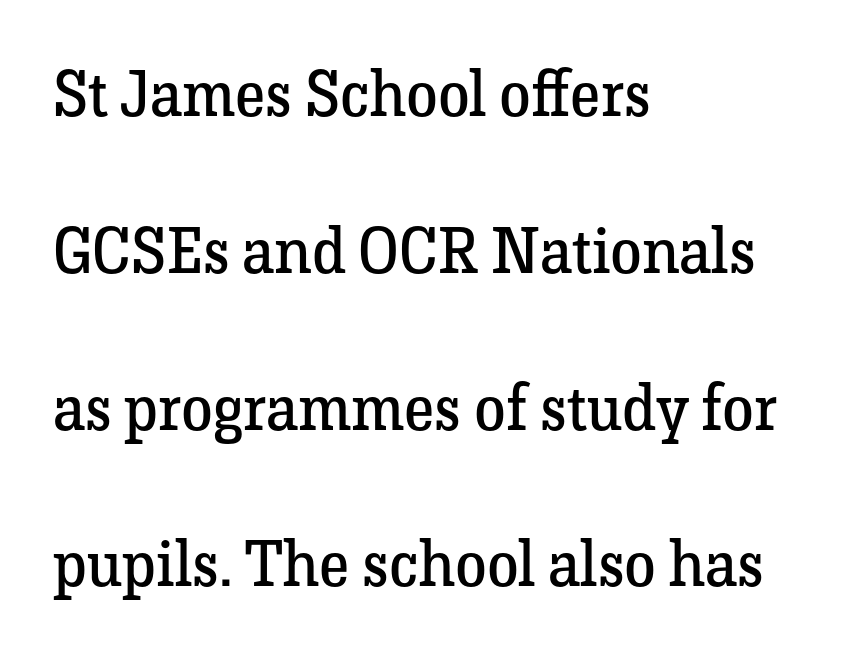
If you drew a ruler down the left edge, every line would touch it. In terms of posture, this sample is upright. The font sits on the lighter half of the weight spectrum, regular included. Old-style or modern, the face here clearly has serifs. Leading is clearly above the norm, producing a sparse column.
